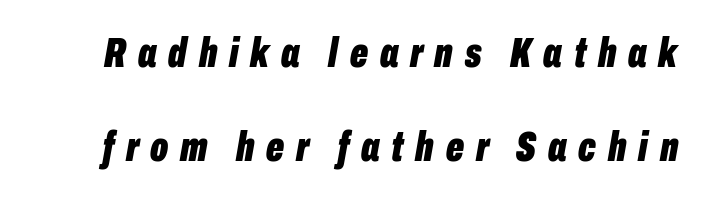
{"italic": "yes", "lean": "right", "slant_degrees": 10, "bold": "yes", "weight": "bold", "width": "condensed", "stroke_contrast": "low", "x_height": "medium", "monospaced": "no", "underline": "no", "line_spacing": "loose", "line_spacing_ratio": 2.25, "letter_spacing": "wide", "letter_spacing_em": 0.28, "glyph_px": 42}
